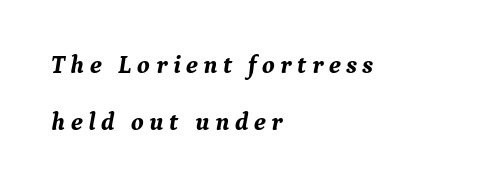
{"italic": "yes", "lean": "right", "slant_degrees": 9, "bold": "yes", "underline": "no", "align": "left", "line_spacing": "loose", "line_spacing_ratio": 2.3, "letter_spacing": "wide", "letter_spacing_em": 0.22, "glyph_px": 25}
